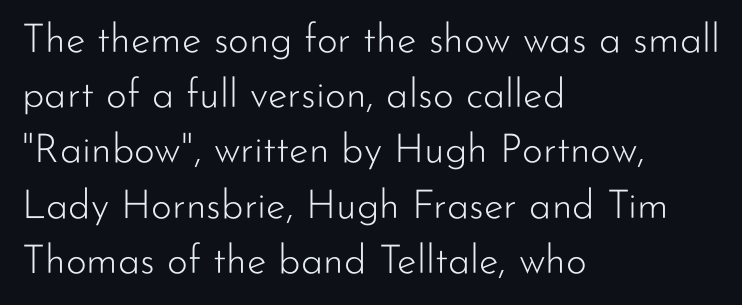
The image shows 40 px light sans-serif type, upright; set left-aligned, normal line spacing (1.38x), normal letter spacing, not underlined; low stroke contrast and a small x-height.
